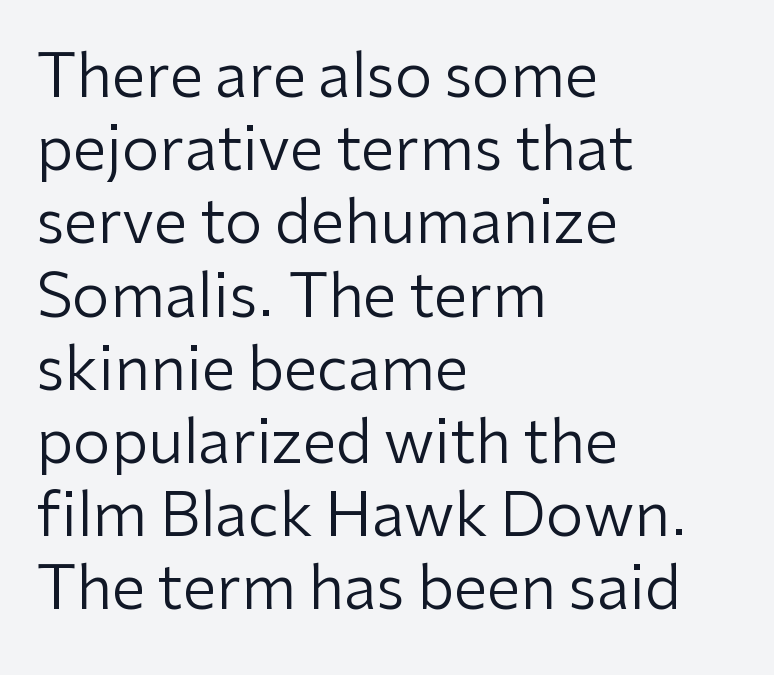
The image shows 60 px regular-weight sans-serif type, upright; set left-aligned, line spacing 1.22x, normal letter spacing, not underlined; low stroke contrast and a medium x-height.
